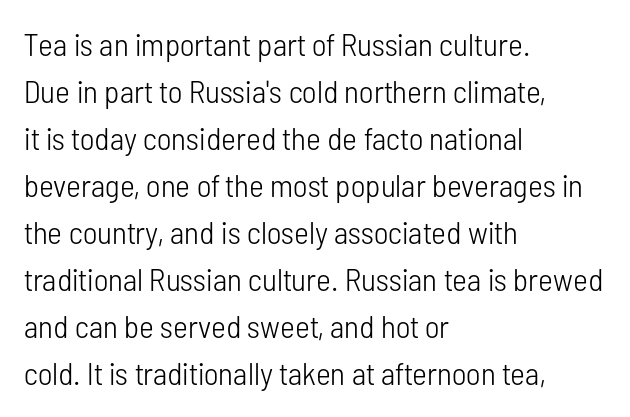
{"serif": "no", "italic": "no", "bold": "no", "weight": "light", "width": "condensed", "stroke_contrast": "low", "x_height": "medium", "monospaced": "no", "underline": "no", "align": "left", "line_spacing": "normal", "line_spacing_ratio": 1.47, "letter_spacing": "normal", "letter_spacing_em": 0.0, "glyph_px": 32}
